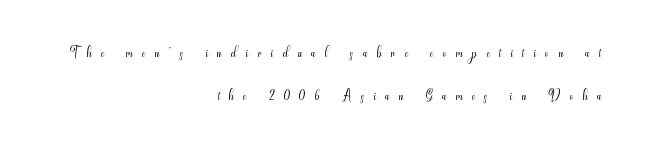
Interline gaps are noticeably wide in this sample. The passage is arranged like a letterhead date or caption credit — flush right. Tracking here is generous; glyphs stand well apart from one another. Only glyphs here, with clear space below each row.
